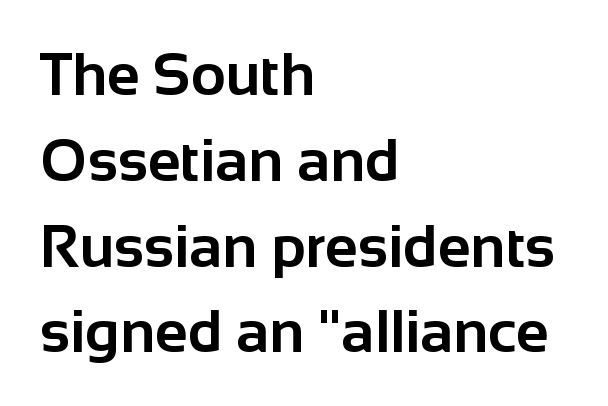
Q: Is the text bold? A: Yes.
Q: Is the text italic (slanted)? A: No, it is upright.
Q: Is the typeface a serif or a sans-serif typeface? A: Sans-serif.
Q: Is the text underlined? A: No.
Q: How is the paragraph aligned? A: Left-aligned.
Q: Is the spacing between letters normal or unusually wide? A: Normal.
Q: Is the spacing between lines tight, normal or loose? A: Normal.
Q: Width (condensed, normal, or wide)? A: Normal.
Q: Stroke contrast? A: Low.
Q: x-height? A: Medium.
Q: Monospaced? A: No.
